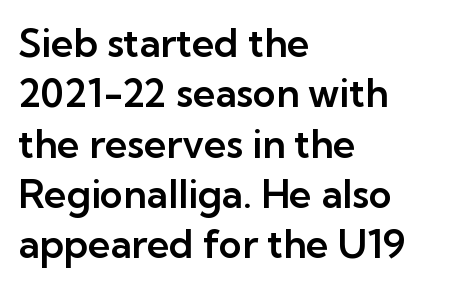
Q: Is the text italic (slanted)? A: No, it is upright.
Q: Is the typeface a serif or a sans-serif typeface? A: Sans-serif.
Q: Is the text underlined? A: No.
Q: How is the paragraph aligned? A: Left-aligned.
Q: Is the spacing between letters normal or unusually wide? A: Normal.
Q: Is the spacing between lines tight, normal or loose? A: Normal.
Q: Width (condensed, normal, or wide)? A: Normal.
Q: Stroke contrast? A: Low.
Q: x-height? A: Medium.
Q: Monospaced? A: No.
